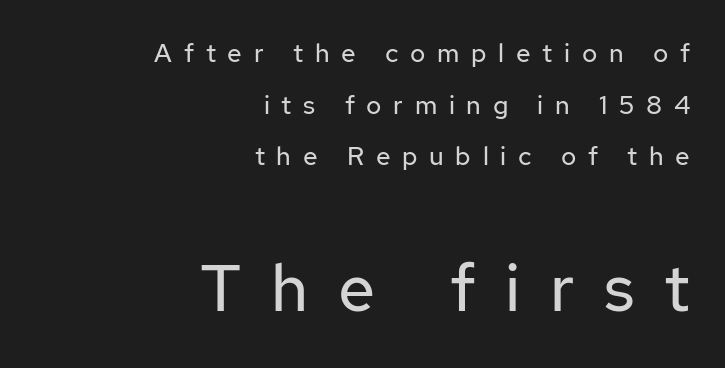
The image shows 66 px regular-weight sans-serif type, upright; set right-aligned, loose line spacing (1.99x), unusually wide letter spacing (+0.45 em), not underlined; the second (bottom) block is 2.54x larger; low stroke contrast and a medium x-height.
